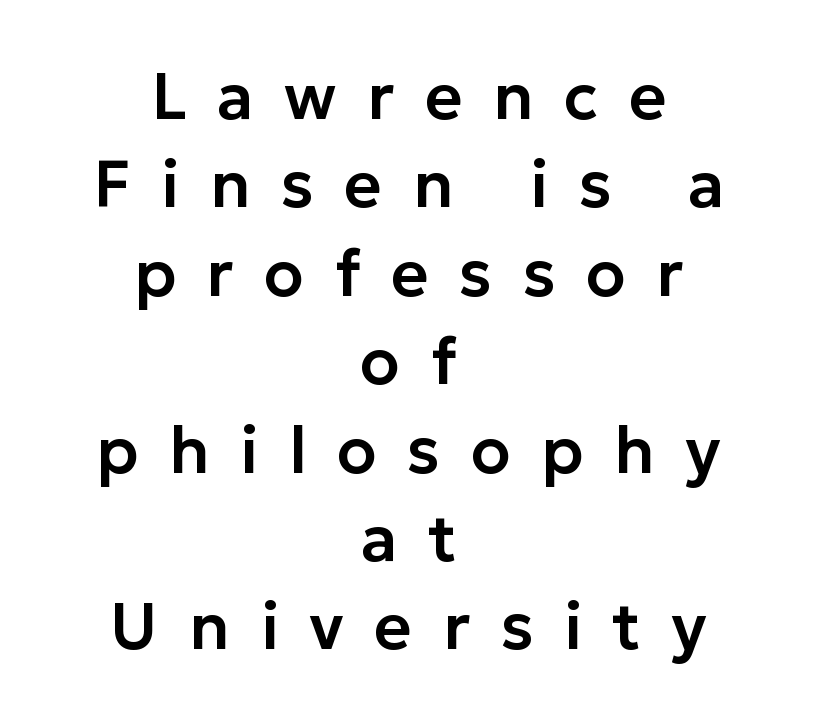
{"serif": "no", "italic": "no", "width": "normal", "stroke_contrast": "low", "x_height": "medium", "monospaced": "no", "underline": "no", "align": "center", "line_spacing": "normal", "line_spacing_ratio": 1.36, "letter_spacing": "wide", "letter_spacing_em": 0.47, "glyph_px": 65}
